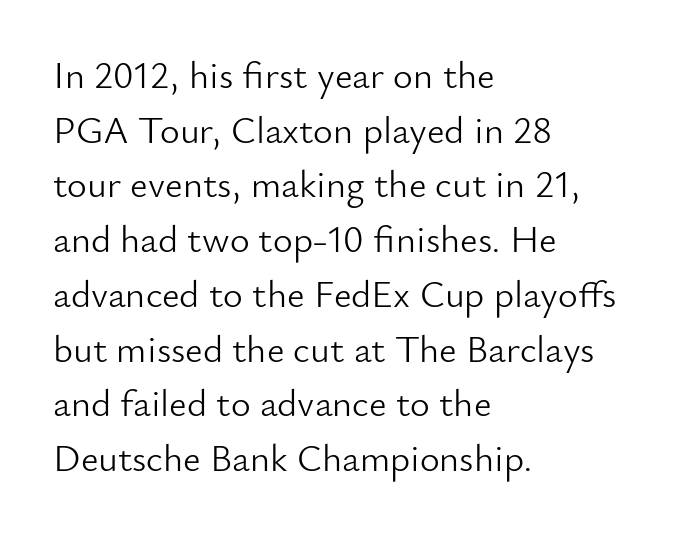
Q: Is the text bold? A: No.
Q: Is the text italic (slanted)? A: No, it is upright.
Q: Is the typeface a serif or a sans-serif typeface? A: Sans-serif.
Q: Is the text underlined? A: No.
Q: How is the paragraph aligned? A: Left-aligned.
Q: Is the spacing between letters normal or unusually wide? A: Normal.
Q: Is the spacing between lines tight, normal or loose? A: Normal.
Q: Width (condensed, normal, or wide)? A: Normal.
Q: Stroke contrast? A: Low.
Q: x-height? A: Small.
Q: Monospaced? A: No.
